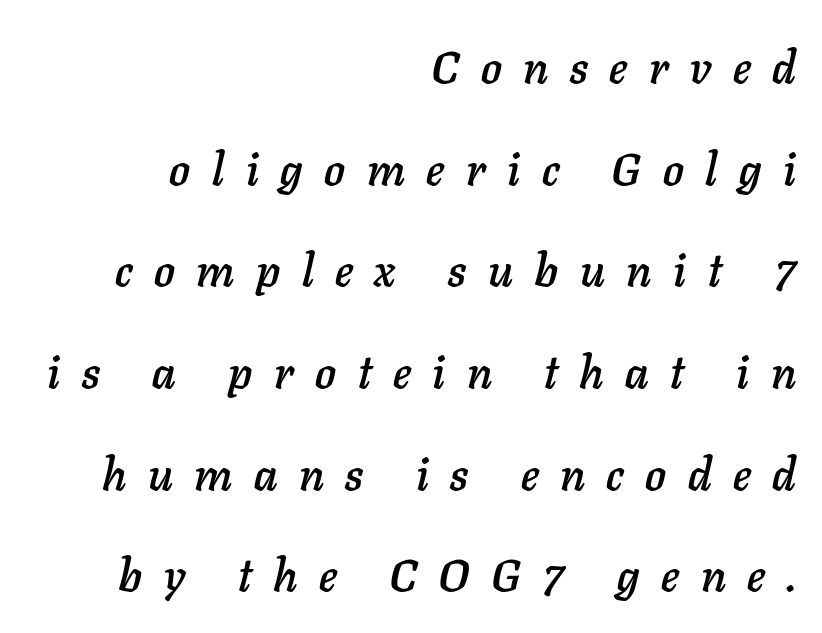
Q: Is the text italic (slanted)? A: Yes, it leans right by about 11 degrees.
Q: Is the text underlined? A: No.
Q: How is the paragraph aligned? A: Right-aligned.
Q: Is the spacing between letters normal or unusually wide? A: Unusually wide.
Q: Is the spacing between lines tight, normal or loose? A: Loose.
Q: Width (condensed, normal, or wide)? A: Normal.
Q: Stroke contrast? A: Low.
Q: x-height? A: Medium.
Q: Monospaced? A: No.
